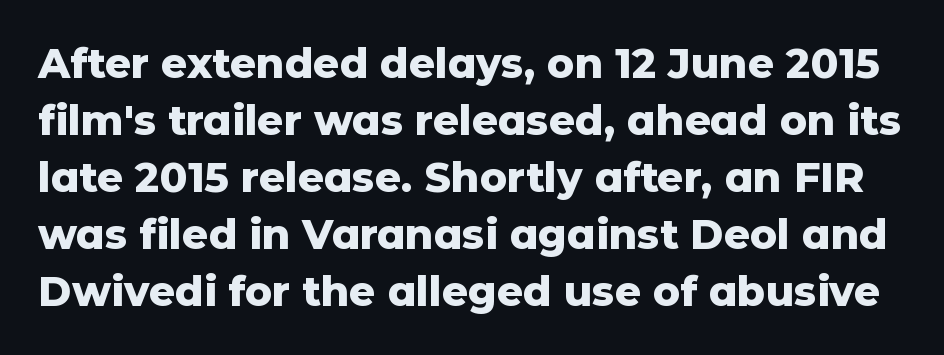
The image shows 41 px heavy sans-serif type, upright; set normal line spacing (1.39x), normal letter spacing, not underlined; low stroke contrast and a medium x-height.
